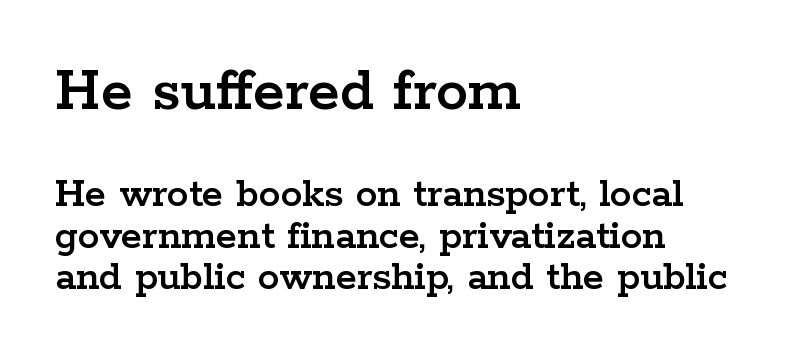
{"serif": "yes", "italic": "no", "width": "wide", "stroke_contrast": "low", "x_height": "medium", "monospaced": "no", "underline": "no", "align": "left", "line_spacing": "tight", "line_spacing_ratio": 0.97, "letter_spacing": "normal", "letter_spacing_em": 0.0, "larger_block": "first", "size_ratio": 1.51, "glyph_px": 65}
